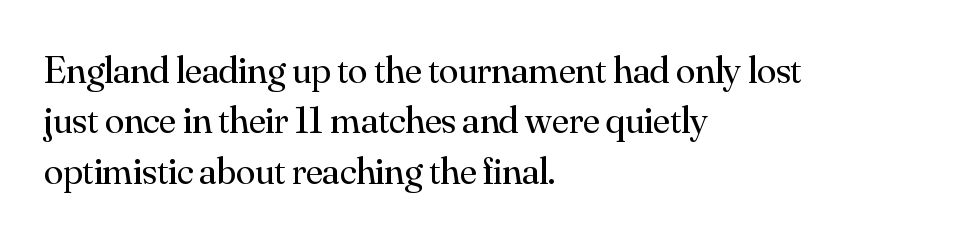
Q: Is the text bold? A: No.
Q: Is the text italic (slanted)? A: No, it is upright.
Q: Is the typeface a serif or a sans-serif typeface? A: Serif.
Q: Is the text underlined? A: No.
Q: How is the paragraph aligned? A: Left-aligned.
Q: Is the spacing between letters normal or unusually wide? A: Normal.
Q: Is the spacing between lines tight, normal or loose? A: Normal.
Q: Width (condensed, normal, or wide)? A: Normal.
Q: Stroke contrast? A: Medium.
Q: x-height? A: Small.
Q: Monospaced? A: No.
